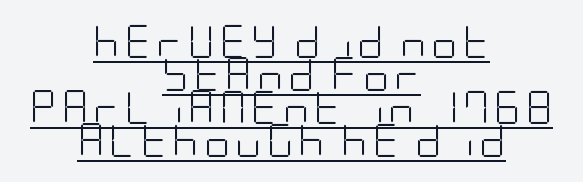
The image shows 33 px light, condensed sans-serif type, upright; set centered, tight line spacing (1.0x), underlined; low stroke contrast and a large x-height.
